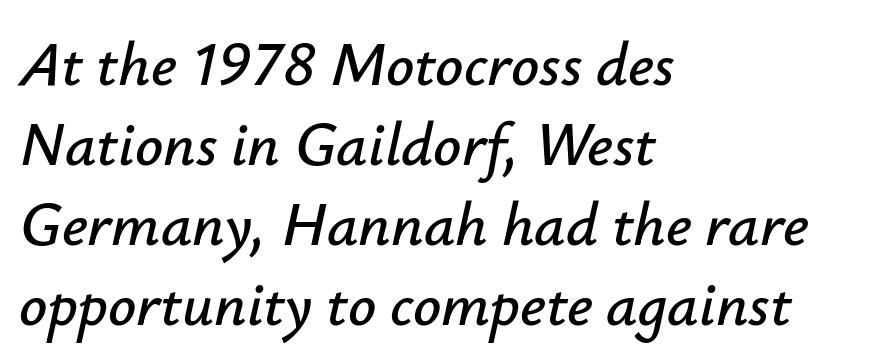
Line spacing here is normal. Do the characters align in a grid? No, the font is proportional. The rendering keeps characters at their native spacing. Nobody drew a line under any word here. The rendering applies a slant to the glyphs. Left-aligned paragraph, ragged on the right.
